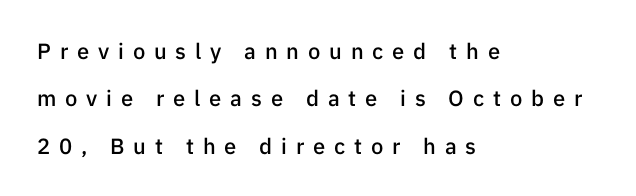
Just letters on the line, the space beneath them empty. A typesetter would mark this as roman, not italic. Heft: intermediate — a semibold. The passage is arranged the way most books set body copy — flush left.
